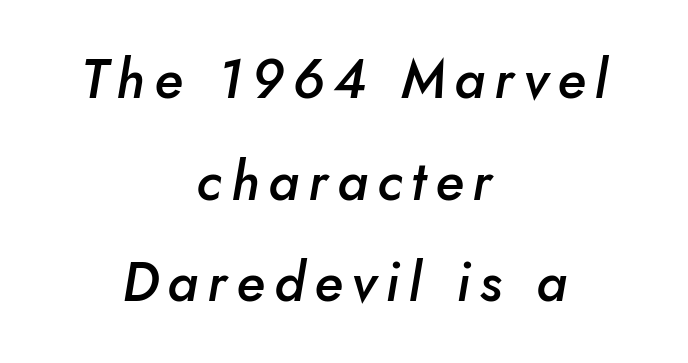
This is oblique type, the kind used for emphasis or titles. Typographic density is moderately raised because the face is semibold. Do the characters align in a grid? No, the font is proportional. Where is the straight margin? There isn't one; the lines are centered. Clear beneath every line of the passage.
